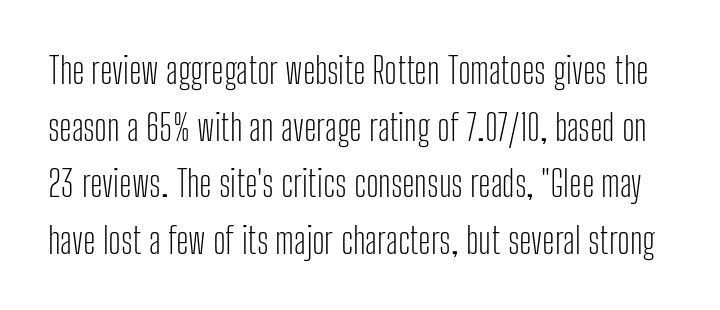
Q: Is the text bold? A: No.
Q: Is the text italic (slanted)? A: No, it is upright.
Q: Is the typeface a serif or a sans-serif typeface? A: Sans-serif.
Q: Is the text underlined? A: No.
Q: Is the spacing between letters normal or unusually wide? A: Normal.
Q: Is the spacing between lines tight, normal or loose? A: Normal.
Q: Width (condensed, normal, or wide)? A: Condensed.
Q: Stroke contrast? A: Low.
Q: x-height? A: Medium.
Q: Monospaced? A: No.
